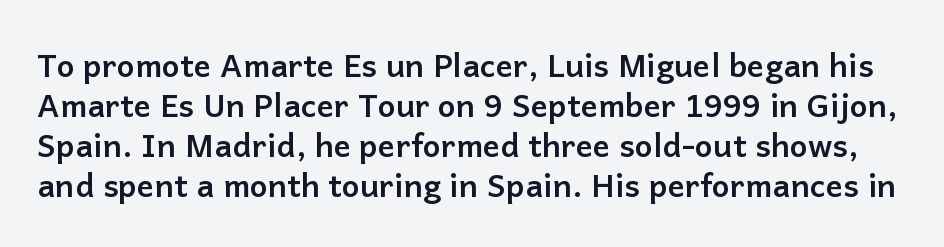
Q: Is the text bold? A: Yes.
Q: Is the text italic (slanted)? A: No, it is upright.
Q: Is the typeface a serif or a sans-serif typeface? A: Sans-serif.
Q: Is the text underlined? A: No.
Q: Is the spacing between letters normal or unusually wide? A: Normal.
Q: Is the spacing between lines tight, normal or loose? A: Normal.
Q: Width (condensed, normal, or wide)? A: Normal.
Q: Stroke contrast? A: Low.
Q: x-height? A: Medium.
Q: Monospaced? A: No.
